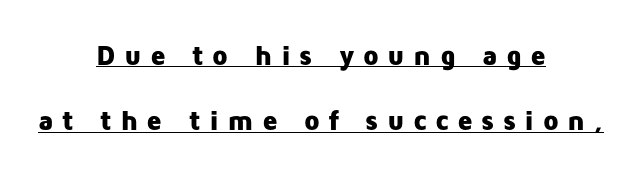
A typesetter would call this proportional, since set widths differ per character. The horizontal fit of the characters is loose and conspicuously gappy. Posture: vertical. The glyphs have the mass of a bold cut. A centered setting, common on invitations and titles, is used for this passage. The face used here is a sans, in the tradition of grotesques and geometrics.
